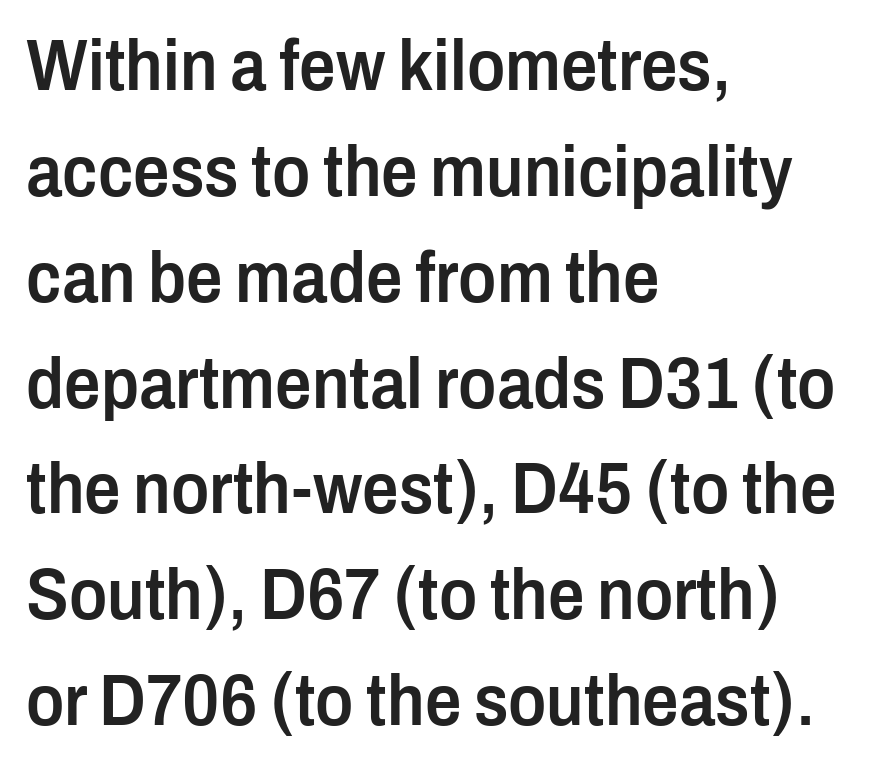
The string is rendered with underlining switched off. In terms of weight, the rendering is demibold, just under bold. Style check: upright. The leading is moderate, giving the passage an even texture. The letters advance in unequal steps, a hallmark of proportional type.
